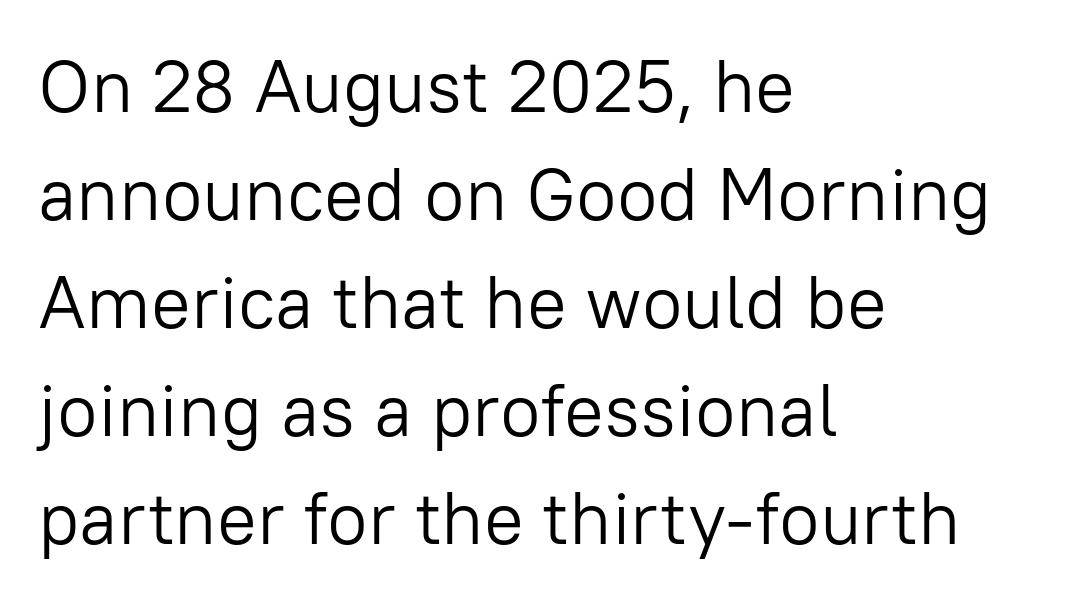
Q: Is the text bold? A: No.
Q: Is the text italic (slanted)? A: No, it is upright.
Q: Is the typeface a serif or a sans-serif typeface? A: Sans-serif.
Q: Is the text underlined? A: No.
Q: How is the paragraph aligned? A: Left-aligned.
Q: Is the spacing between letters normal or unusually wide? A: Normal.
Q: Is the spacing between lines tight, normal or loose? A: Normal.
Q: Width (condensed, normal, or wide)? A: Normal.
Q: Stroke contrast? A: Low.
Q: x-height? A: Medium.
Q: Monospaced? A: No.
